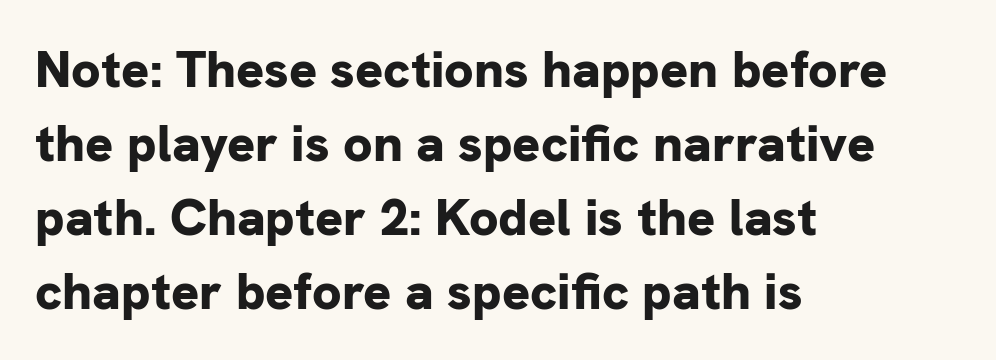
Q: Is the text bold? A: Yes.
Q: Is the text italic (slanted)? A: No, it is upright.
Q: Is the typeface a serif or a sans-serif typeface? A: Sans-serif.
Q: Is the text underlined? A: No.
Q: How is the paragraph aligned? A: Left-aligned.
Q: Is the spacing between letters normal or unusually wide? A: Normal.
Q: Is the spacing between lines tight, normal or loose? A: Normal.
Q: Width (condensed, normal, or wide)? A: Normal.
Q: Stroke contrast? A: Low.
Q: x-height? A: Medium.
Q: Monospaced? A: No.
